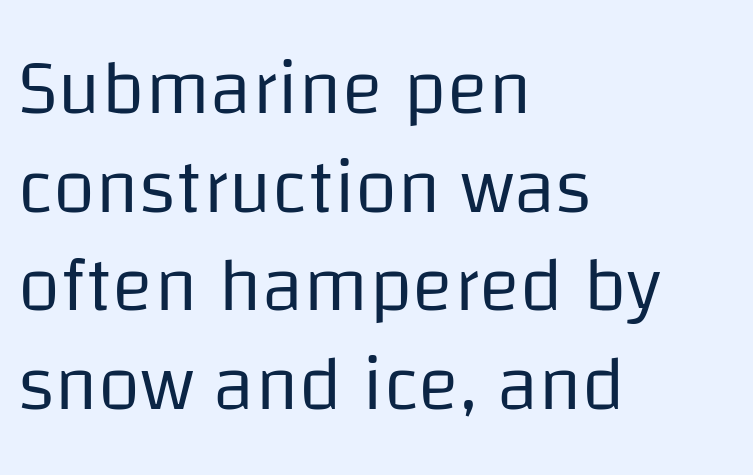
Q: Is the text bold? A: No.
Q: Is the text italic (slanted)? A: No, it is upright.
Q: Is the typeface a serif or a sans-serif typeface? A: Sans-serif.
Q: Is the text underlined? A: No.
Q: How is the paragraph aligned? A: Left-aligned.
Q: Is the spacing between letters normal or unusually wide? A: Normal.
Q: Is the spacing between lines tight, normal or loose? A: Normal.
Q: Width (condensed, normal, or wide)? A: Normal.
Q: Stroke contrast? A: Low.
Q: x-height? A: Large.
Q: Monospaced? A: No.
